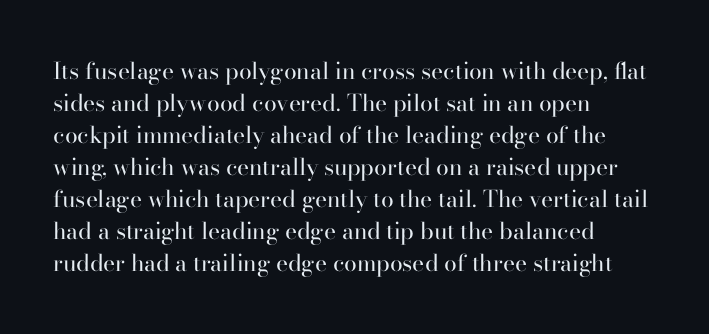
Q: Is the text bold? A: No.
Q: Is the text italic (slanted)? A: No, it is upright.
Q: Is the text underlined? A: No.
Q: How is the paragraph aligned? A: Left-aligned.
Q: Is the spacing between letters normal or unusually wide? A: Normal.
Q: Is the spacing between lines tight, normal or loose? A: Normal.
